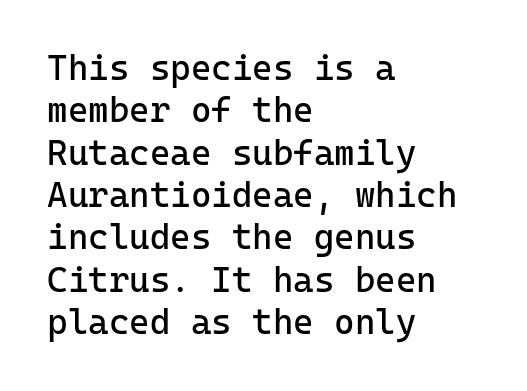
No feet cap the strokes, marking this as sans-serif type. Here the designer chose a console-style face with uniform glyph widths. Nothing heavy about these letters — not bold at all. The glyphs are unaccompanied by any horizontal stroke below them.
